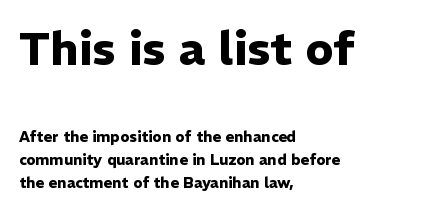
Q: Is the text bold? A: Yes.
Q: Is the text italic (slanted)? A: No, it is upright.
Q: Is the typeface a serif or a sans-serif typeface? A: Sans-serif.
Q: Is the text underlined? A: No.
Q: How is the paragraph aligned? A: Left-aligned.
Q: Is the spacing between letters normal or unusually wide? A: Normal.
Q: Is the spacing between lines tight, normal or loose? A: Normal.
Q: Which block of text is set in a larger size, the first (top) or the second (bottom)? A: The first (top) one.
Q: Width (condensed, normal, or wide)? A: Normal.
Q: Stroke contrast? A: Low.
Q: x-height? A: Medium.
Q: Monospaced? A: No.
